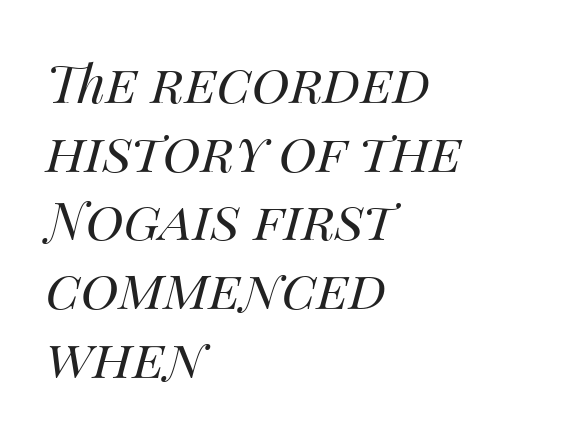
{"italic": "yes", "lean": "right", "slant_degrees": 14, "bold": "no", "weight": "regular", "width": "normal", "stroke_contrast": "medium", "x_height": "large", "monospaced": "no", "underline": "no", "align": "left", "line_spacing": "normal", "line_spacing_ratio": 1.32, "letter_spacing": "normal", "letter_spacing_em": 0.0, "glyph_px": 52}
